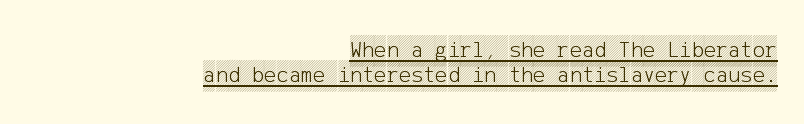
Q: Is the text italic (slanted)? A: No, it is upright.
Q: Is the text underlined? A: Yes.
Q: How is the paragraph aligned? A: Right-aligned.
Q: Is the spacing between letters normal or unusually wide? A: Normal.
Q: Is the spacing between lines tight, normal or loose? A: Tight.
